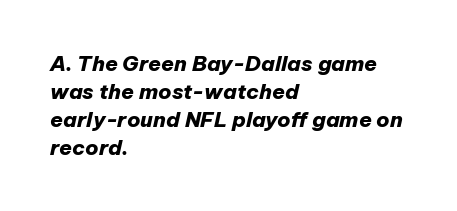
{"italic": "yes", "lean": "right", "slant_degrees": 12, "bold": "yes", "underline": "no", "align": "left", "line_spacing": "normal", "line_spacing_ratio": 1.33, "letter_spacing": "normal", "letter_spacing_em": 0.0, "glyph_px": 21}
